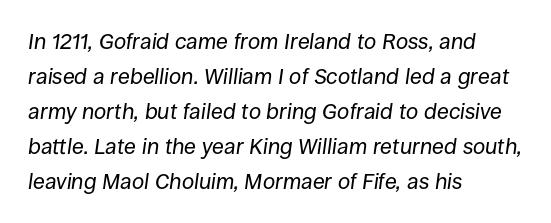
{"italic": "yes", "lean": "right", "slant_degrees": 8, "bold": "no", "underline": "no", "align": "left", "line_spacing": "normal", "line_spacing_ratio": 1.59, "letter_spacing": "normal", "letter_spacing_em": 0.0, "glyph_px": 22}
